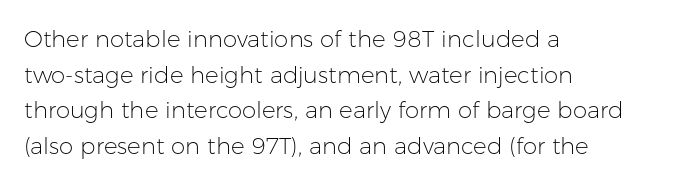
The image shows 23 px text type, upright; set left-aligned, normal line spacing (1.55x), normal letter spacing, not underlined.
